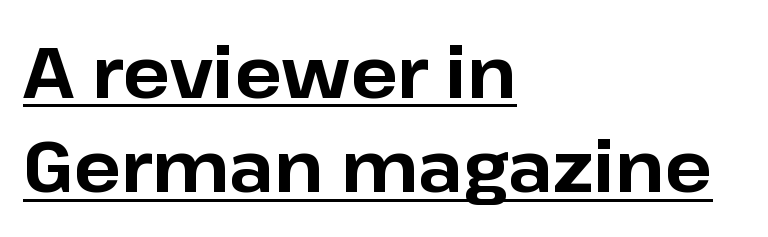
One glance says typical: line gaps are just what's usual. Looks like someone drew a line under every word here. Do the characters align in a grid? No, the font is proportional. How are the letters spaced? Ordinarily, with no added tracking. The typography opts for an upright posture over an oblique one.
